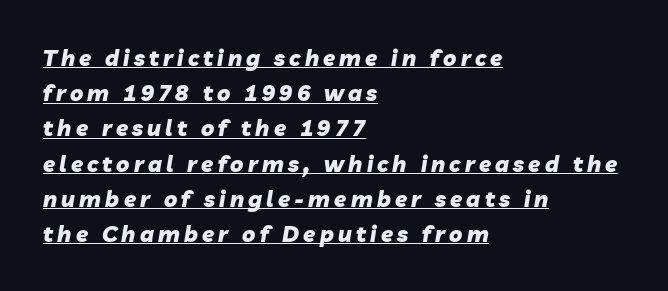
{"italic": "yes", "lean": "right", "slant_degrees": 10, "bold": "yes", "underline": "yes", "align": "left", "line_spacing": "normal", "line_spacing_ratio": 1.6, "glyph_px": 22}
